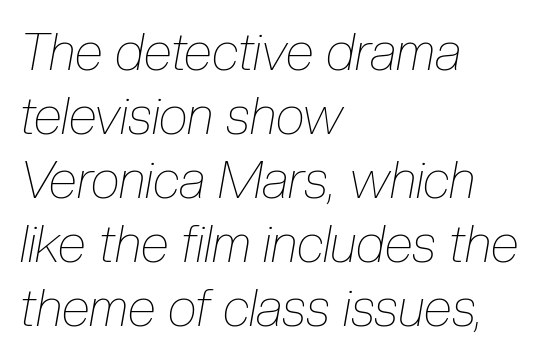
{"italic": "yes", "lean": "right", "slant_degrees": 10, "bold": "no", "weight": "thin", "width": "condensed", "stroke_contrast": "low", "x_height": "medium", "monospaced": "no", "underline": "no", "align": "left", "line_spacing_ratio": 1.23, "letter_spacing": "normal", "letter_spacing_em": 0.0, "glyph_px": 52}
